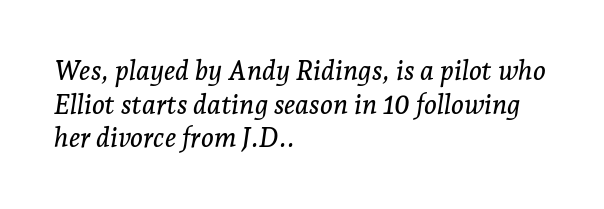
The image shows 27 px text type, italic (leaning right); set left-aligned, normal line spacing (1.25x), normal letter spacing, not underlined.
